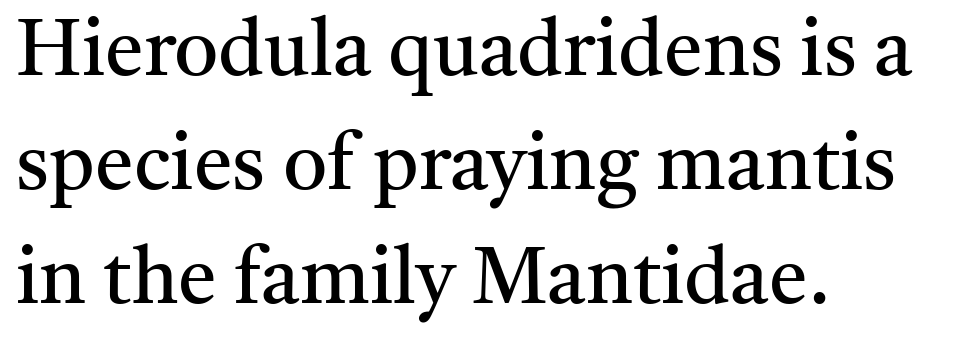
The image shows 78 px regular-weight serif type, upright; set left-aligned, normal line spacing (1.46x), normal letter spacing, not underlined; medium stroke contrast and a medium x-height.
